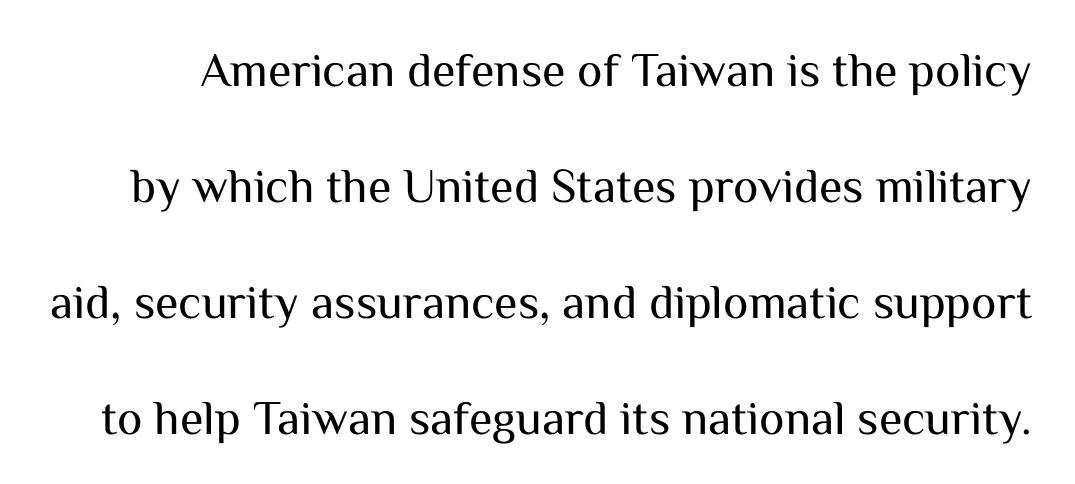
Default kerning and tracking; the words read as compact shapes. Think of a printed novel: that variable character pitch is what you see here. Weight class: somewhere from thin through regular. The passage shown is not underscored anywhere.
